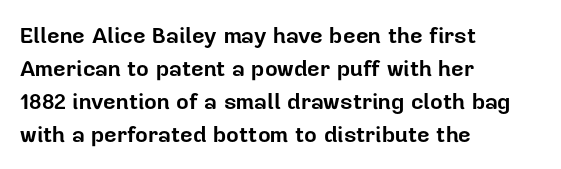
The image shows 22 px bold type, upright; set left-aligned, normal line spacing (1.5x), normal letter spacing, not underlined.
